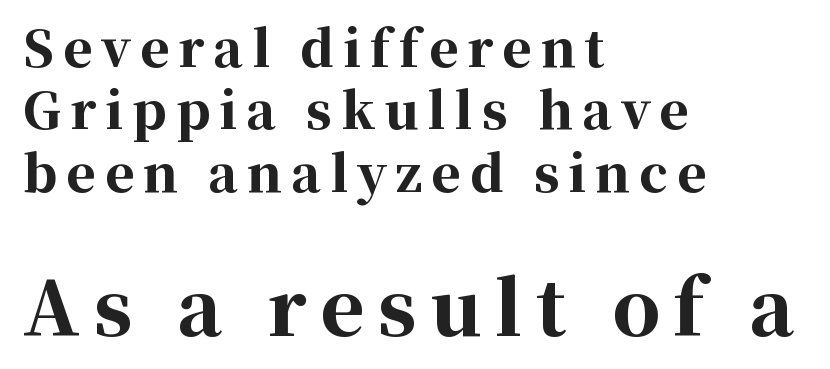
The passage shown is not underscored anywhere. Successive baselines arrive at the customary interval. These lines carry a lot of weight — the face is fully bold. Each letter keeps its own natural width here, so spacing adapts to shape.
